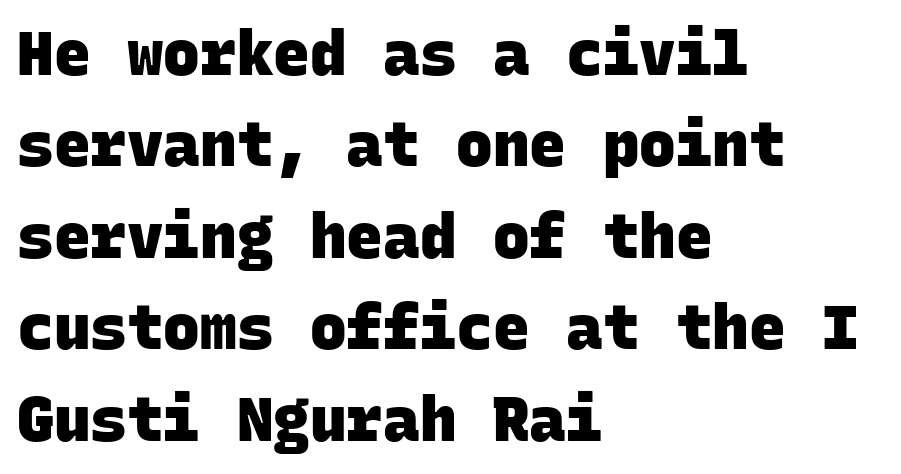
{"serif": "no", "bold": "yes", "weight": "heavy", "width": "normal", "stroke_contrast": "low", "x_height": "large", "monospaced": "yes", "underline": "no", "align": "left", "line_spacing": "normal", "line_spacing_ratio": 1.5, "letter_spacing": "normal", "letter_spacing_em": 0.0, "glyph_px": 61}
